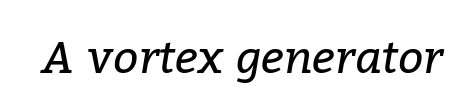
Q: Is the text bold? A: No.
Q: Is the text italic (slanted)? A: Yes, it leans right by about 9 degrees.
Q: Is the typeface a serif or a sans-serif typeface? A: Serif.
Q: Is the text underlined? A: No.
Q: Is the spacing between letters normal or unusually wide? A: Normal.
Q: Width (condensed, normal, or wide)? A: Normal.
Q: Stroke contrast? A: Low.
Q: x-height? A: Medium.
Q: Monospaced? A: No.
